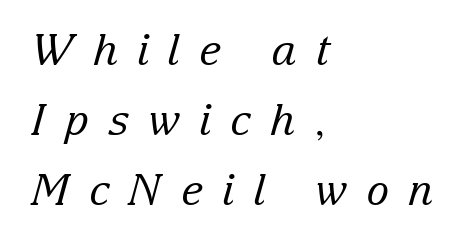
{"serif": "yes", "italic": "yes", "lean": "right", "slant_degrees": 15, "bold": "no", "weight": "regular", "width": "normal", "stroke_contrast": "low", "x_height": "medium", "monospaced": "no", "underline": "no", "align": "left", "line_spacing": "normal", "line_spacing_ratio": 1.63, "letter_spacing": "wide", "letter_spacing_em": 0.44, "glyph_px": 43}
